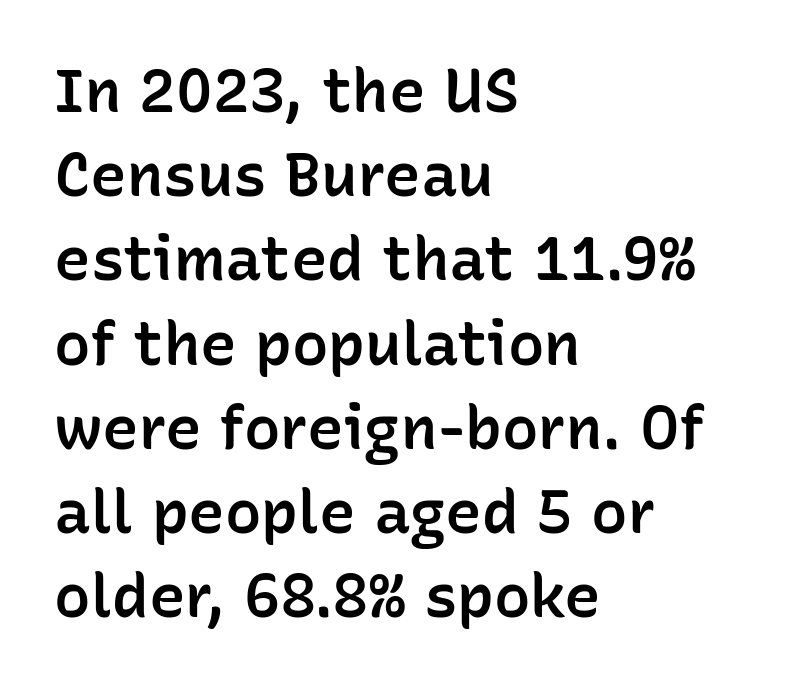
Q: Is the text bold? A: Semi-bold.
Q: Is the text italic (slanted)? A: No, it is upright.
Q: Is the typeface a serif or a sans-serif typeface? A: Sans-serif.
Q: Is the text underlined? A: No.
Q: How is the paragraph aligned? A: Left-aligned.
Q: Is the spacing between letters normal or unusually wide? A: Normal.
Q: Is the spacing between lines tight, normal or loose? A: Normal.
Q: Width (condensed, normal, or wide)? A: Normal.
Q: Stroke contrast? A: Low.
Q: x-height? A: Medium.
Q: Monospaced? A: No.
